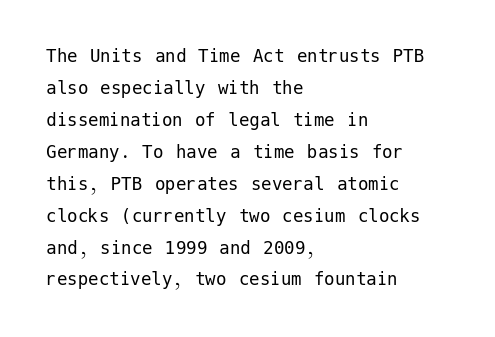
The image shows 21 px text type, upright; set left-aligned, normal line spacing (1.52x), normal letter spacing, not underlined.
